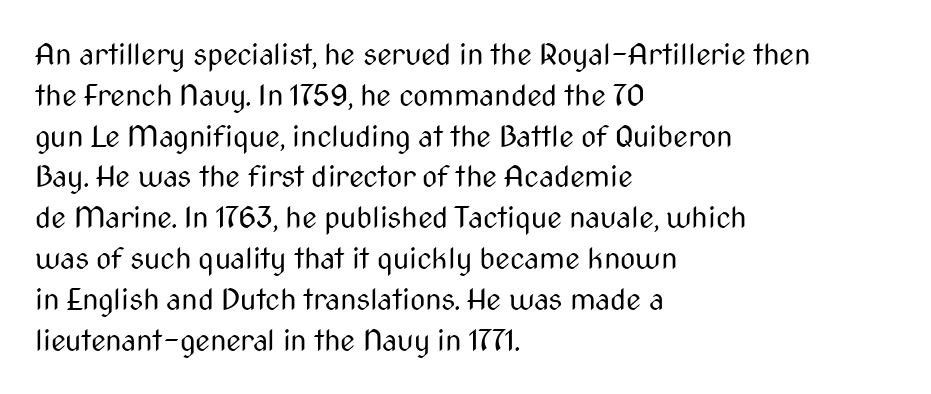
The image shows 30 px regular-weight, condensed sans-serif type, upright; set left-aligned, normal line spacing (1.36x), normal letter spacing, not underlined; medium stroke contrast and a medium x-height.
